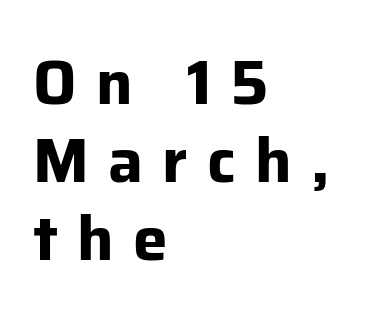
{"serif": "no", "italic": "no", "bold": "yes", "weight": "bold", "width": "normal", "stroke_contrast": "low", "x_height": "medium", "monospaced": "no", "underline": "no", "align": "left", "line_spacing": "normal", "line_spacing_ratio": 1.26, "letter_spacing": "wide", "letter_spacing_em": 0.31, "glyph_px": 62}
